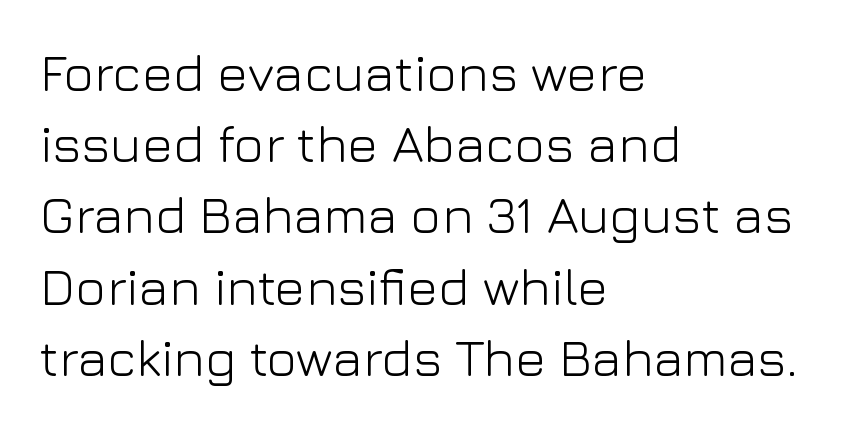
Q: Is the text bold? A: No.
Q: Is the text italic (slanted)? A: No, it is upright.
Q: Is the typeface a serif or a sans-serif typeface? A: Sans-serif.
Q: Is the text underlined? A: No.
Q: How is the paragraph aligned? A: Left-aligned.
Q: Is the spacing between letters normal or unusually wide? A: Normal.
Q: Is the spacing between lines tight, normal or loose? A: Normal.
Q: Width (condensed, normal, or wide)? A: Normal.
Q: Stroke contrast? A: Low.
Q: x-height? A: Medium.
Q: Monospaced? A: No.
